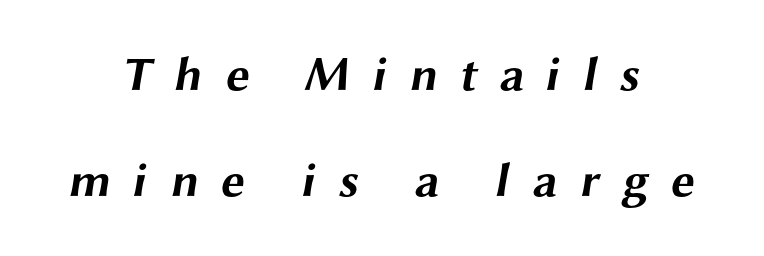
Q: Is the text bold? A: Yes.
Q: Is the typeface a serif or a sans-serif typeface? A: Sans-serif.
Q: Is the text underlined? A: No.
Q: How is the paragraph aligned? A: Centered.
Q: Is the spacing between letters normal or unusually wide? A: Unusually wide.
Q: Is the spacing between lines tight, normal or loose? A: Loose.
Q: Width (condensed, normal, or wide)? A: Wide.
Q: Stroke contrast? A: Medium.
Q: x-height? A: Medium.
Q: Monospaced? A: No.
